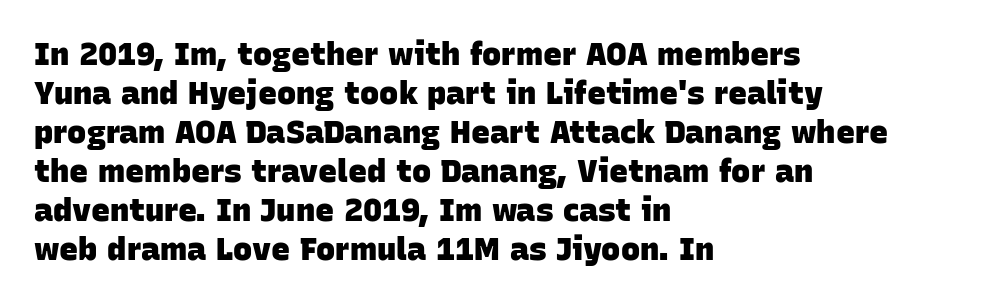
The designer went with a sans here, leaving each stem footless. You could call the tracking neutral — neither tight nor loose. Do the characters align in a grid? No, the font is proportional. Visually the block forms a straight wall on the left and a jagged coastline on the right. How heavy is the stroke? Heavy — this is a bold.
